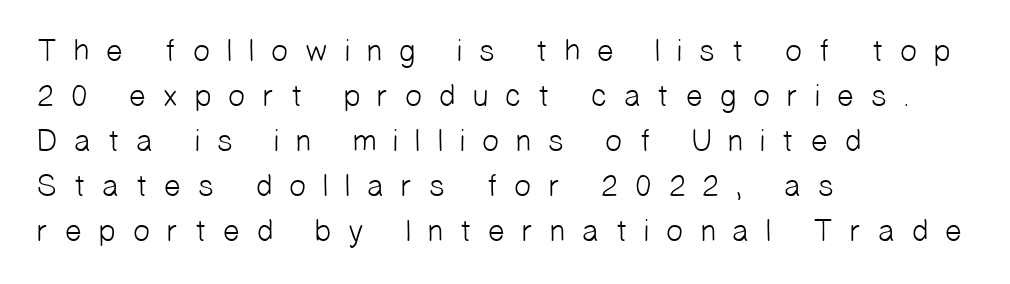
Q: Is the text bold? A: No.
Q: Is the typeface a serif or a sans-serif typeface? A: Sans-serif.
Q: Is the text underlined? A: No.
Q: How is the paragraph aligned? A: Left-aligned.
Q: Is the spacing between letters normal or unusually wide? A: Unusually wide.
Q: Is the spacing between lines tight, normal or loose? A: Normal.
Q: Width (condensed, normal, or wide)? A: Normal.
Q: Stroke contrast? A: Low.
Q: x-height? A: Medium.
Q: Monospaced? A: No.
